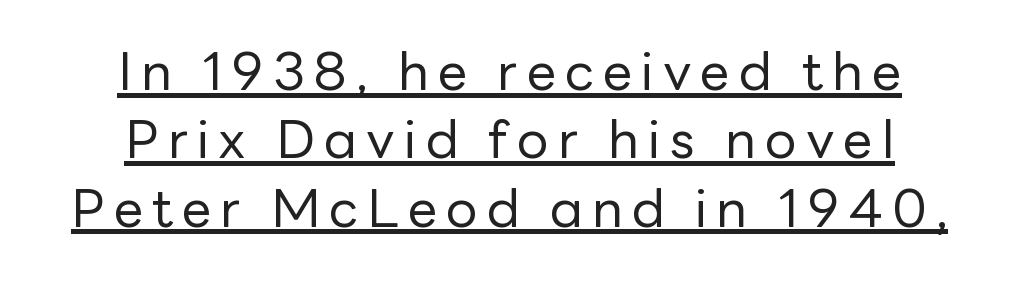
The image shows 53 px regular-weight sans-serif type, upright; set normal line spacing (1.29x), underlined; low stroke contrast and a medium x-height.
